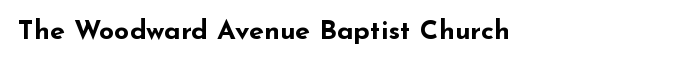
What stands out about the letter spacing? Nothing — it is the standard amount. No italicization has been applied; the sample stays upright. The gap between lines stays unmarked. Thick stems and heavy bowls — unmistakably bold.
